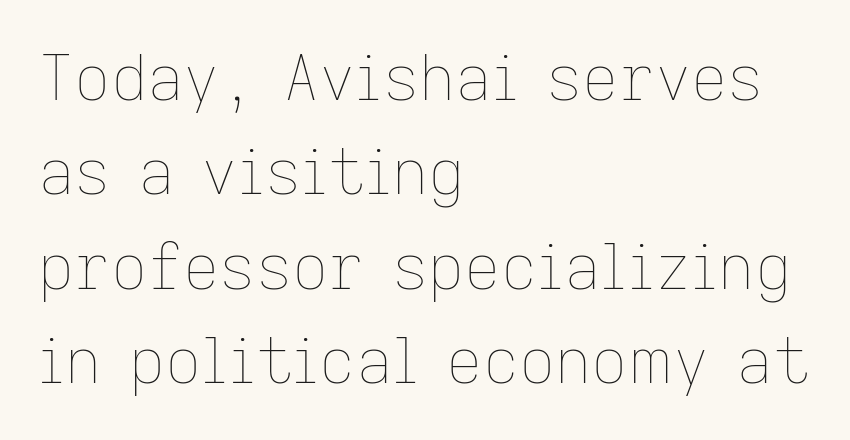
Weight: regular or lighter. If you drew a ruler down the left edge, every line would touch it. Reading down the column, the eye jumps a familiar distance to each next line. Does extra space separate the letters? No, they use regular spacing.
